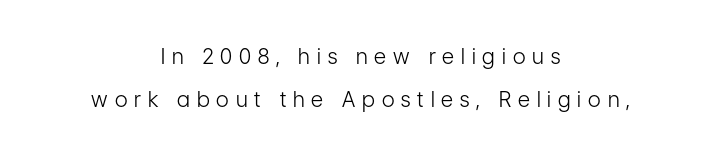
This reads as an unemphasized weight, regular at the heaviest. These lines are centered, leaving both edges ragged. Ascenders rise straight up at ninety degrees. Vertical spacing — loose. Words float on clear page, feet unadorned. Glyph-to-glyph distance is far greater than everyday printed text.
